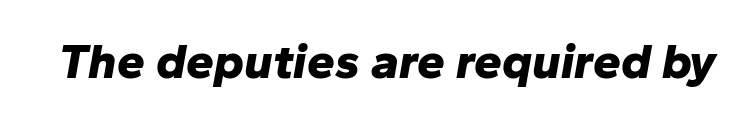
{"italic": "yes", "lean": "right", "slant_degrees": 10, "bold": "yes", "weight": "bold", "width": "normal", "stroke_contrast": "low", "x_height": "medium", "monospaced": "no", "underline": "no", "letter_spacing": "normal", "letter_spacing_em": 0.0, "glyph_px": 50}
